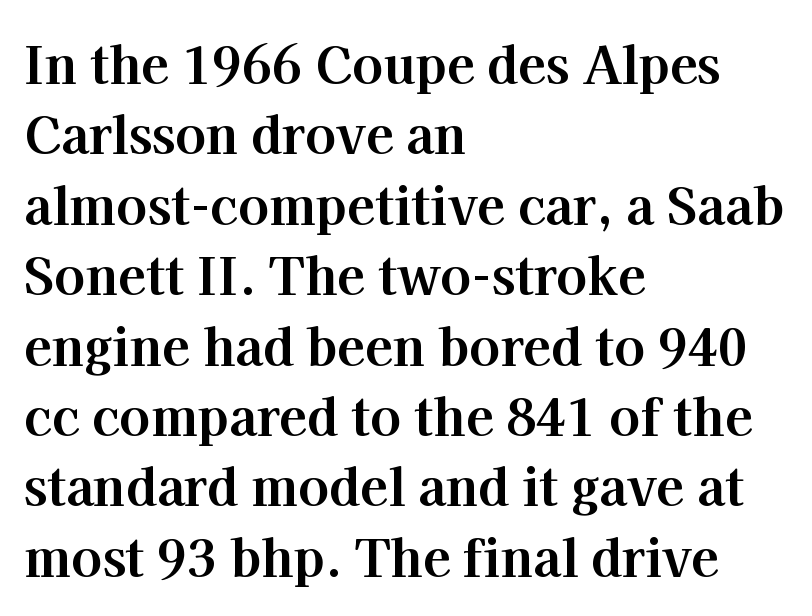
The image shows 51 px bold serif type, upright; set left-aligned, normal line spacing (1.38x), normal letter spacing, not underlined; high stroke contrast and a medium x-height.
